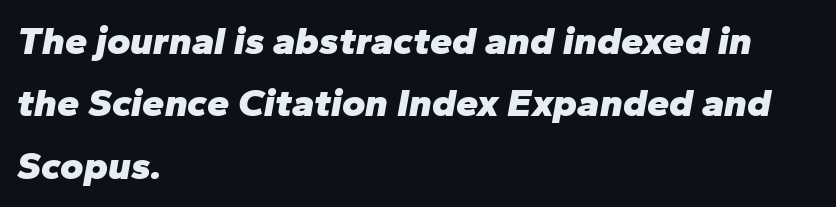
{"italic": "yes", "lean": "right", "slant_degrees": 10, "bold": "yes", "weight": "heavy", "width": "normal", "stroke_contrast": "low", "x_height": "medium", "monospaced": "no", "underline": "no", "align": "left", "line_spacing": "normal", "line_spacing_ratio": 1.56, "letter_spacing": "normal", "letter_spacing_em": 0.0, "glyph_px": 40}
